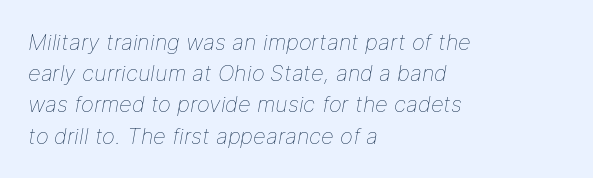
Q: Is the text bold? A: No.
Q: Is the text italic (slanted)? A: Yes, it leans right by about 9 degrees.
Q: Is the text underlined? A: No.
Q: How is the paragraph aligned? A: Left-aligned.
Q: Is the spacing between letters normal or unusually wide? A: Normal.
Q: Is the spacing between lines tight, normal or loose? A: Normal.
